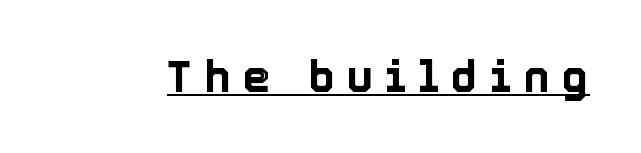
{"italic": "no", "width": "normal", "x_height": "medium", "monospaced": "no", "underline": "yes", "letter_spacing": "wide", "letter_spacing_em": 0.28, "glyph_px": 44}
